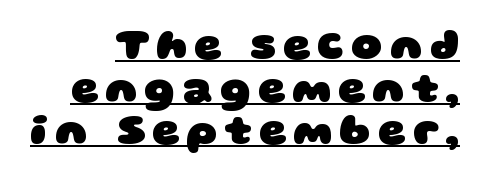
The image shows 43 px heavy, wide sans-serif type; set right-aligned, tight line spacing (0.99x), underlined; low stroke contrast and a large x-height.
